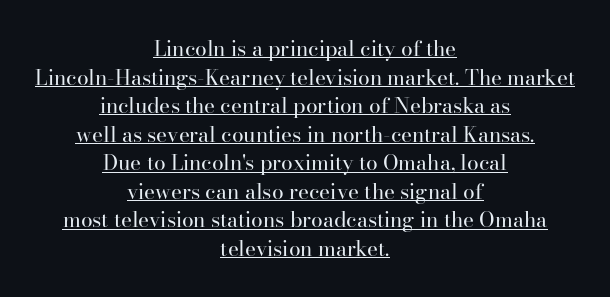
The image shows 21 px text type, upright; set centered, normal line spacing (1.36x), normal letter spacing, underlined.
